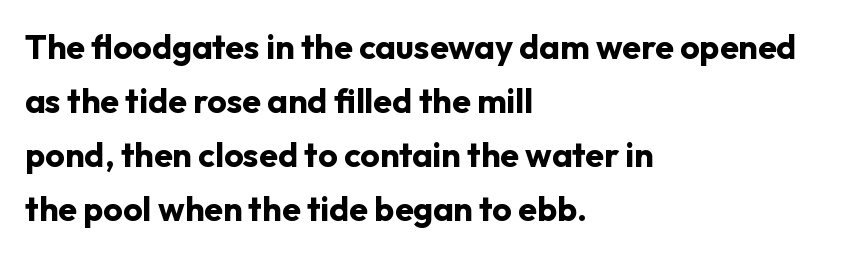
Characters follow at the spacing the type designer built in. Left-aligned paragraph, ragged on the right. Note the varied advance widths — an 'i' is clearly narrower than an 'm'. Its strokes are broad and dark, the hallmark of bold type. Is this a sans? Yes — the strokes have no serifs. What's the leading like? Ordinary, nothing unusual.
